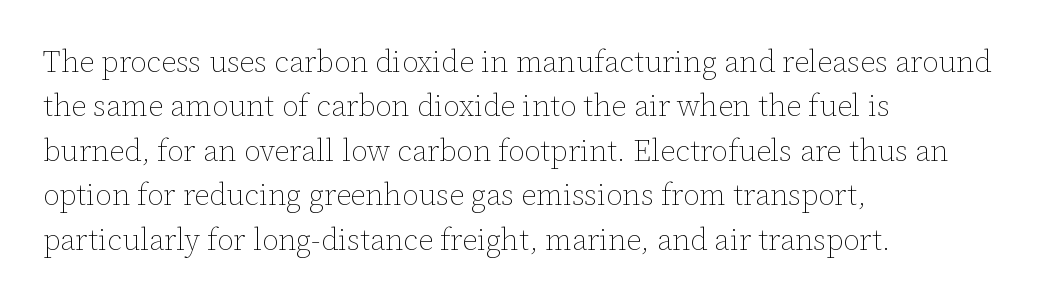
{"italic": "no", "bold": "no", "weight": "thin", "width": "normal", "stroke_contrast": "low", "x_height": "medium", "monospaced": "no", "underline": "no", "align": "left", "line_spacing": "normal", "line_spacing_ratio": 1.48, "letter_spacing": "normal", "letter_spacing_em": 0.0, "glyph_px": 30}
